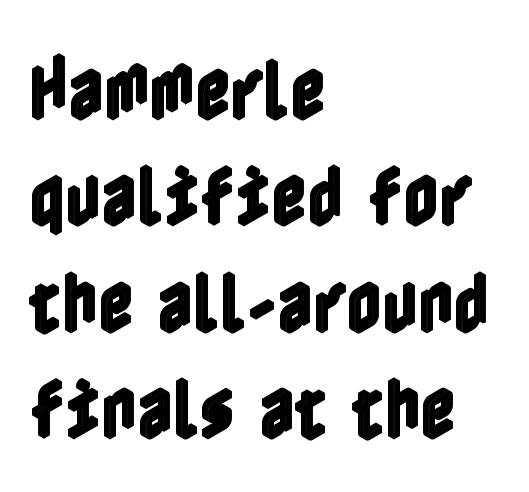
Q: Is the text italic (slanted)? A: No, it is upright.
Q: Is the text underlined? A: No.
Q: How is the paragraph aligned? A: Left-aligned.
Q: Is the spacing between letters normal or unusually wide? A: Normal.
Q: Is the spacing between lines tight, normal or loose? A: Normal.
Q: Width (condensed, normal, or wide)? A: Condensed.
Q: x-height? A: Medium.
